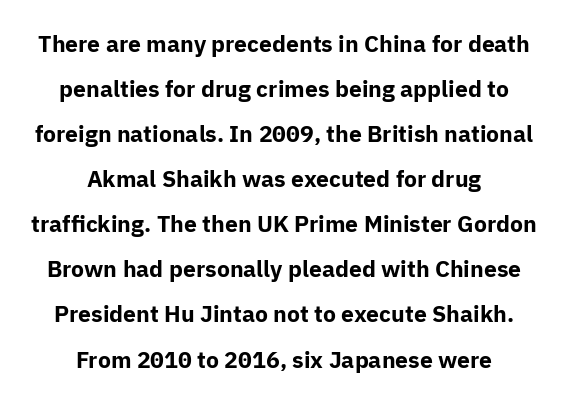
Notice how thick the strokes are: this is what a full bold looks like. Leftover space on each line is divided equally before and after the words. Letters rest on an invisible, unmarked baseline. Notice the wide empty band between every row — that's loose leading. It's the straight-up-and-down kind of type. Words appear dense and cohesive because spacing is normal.
